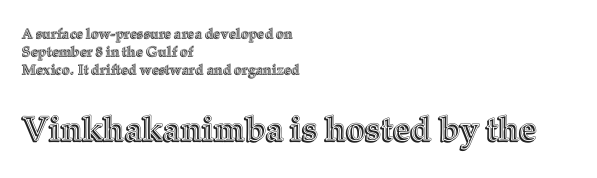
The image shows 34 px text type, upright; set left-aligned, normal line spacing (1.29x), normal letter spacing, not underlined; the second (bottom) block is 2.43x larger; a medium x-height.
